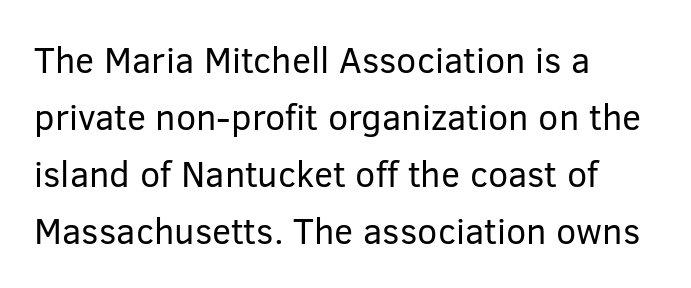
The image shows 36 px regular-weight sans-serif type, upright; set left-aligned, normal line spacing (1.58x), normal letter spacing, not underlined; low stroke contrast and a medium x-height.
